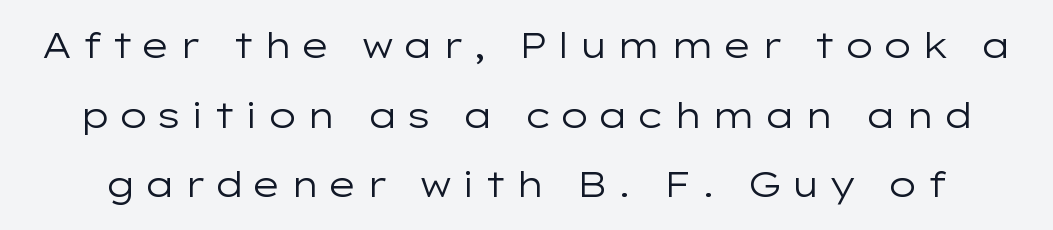
Q: Is the text bold? A: No.
Q: Is the text italic (slanted)? A: No, it is upright.
Q: Is the typeface a serif or a sans-serif typeface? A: Sans-serif.
Q: Is the text underlined? A: No.
Q: Is the spacing between letters normal or unusually wide? A: Unusually wide.
Q: Is the spacing between lines tight, normal or loose? A: Loose.
Q: Width (condensed, normal, or wide)? A: Wide.
Q: Stroke contrast? A: Low.
Q: x-height? A: Medium.
Q: Monospaced? A: No.
